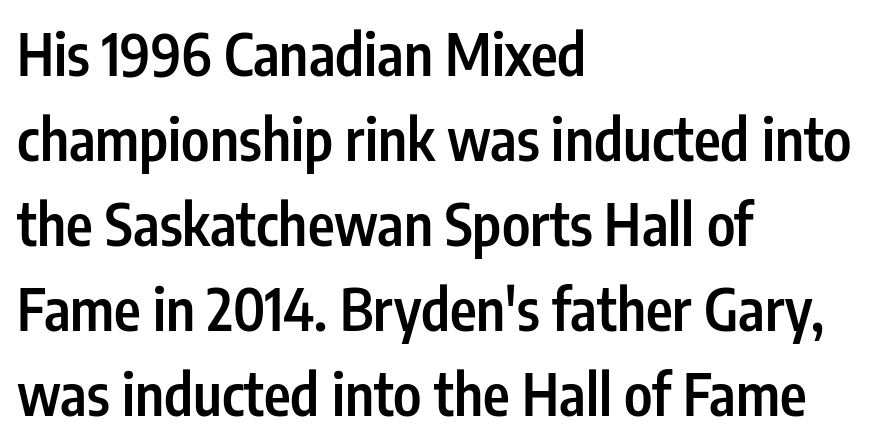
The characters display no serif detailing; their extremities are plain. This is the regular roman posture of the typeface. Every row of glyphs begins at an identical x-position on the left. Only glyphs here, with clear space below each row. Slightly chunky letters — semibold, I'd say, not full bold. Standard letterfit; no display-style spreading of the glyphs.
